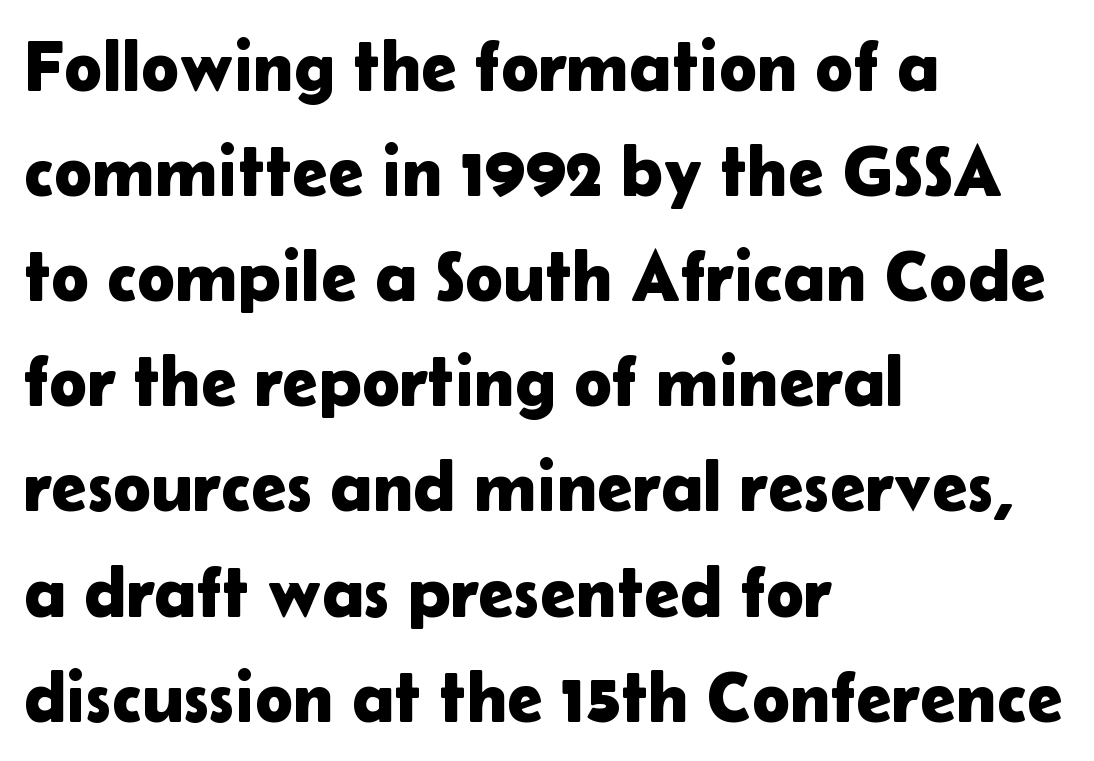
{"serif": "no", "italic": "no", "width": "normal", "stroke_contrast": "low", "x_height": "medium", "monospaced": "no", "underline": "no", "align": "left", "line_spacing": "normal", "line_spacing_ratio": 1.46, "letter_spacing": "normal", "letter_spacing_em": 0.0, "glyph_px": 72}
